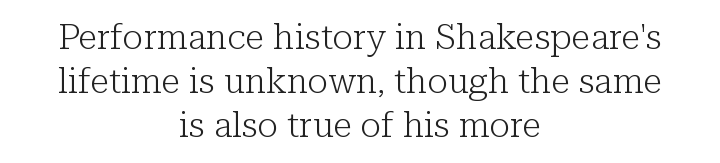
The characters are drawn with everyday or finer stroke widths. Ascenders rise straight up at ninety degrees. Proportional: the letters do not fall into vertical columns. Clear beneath every line of the passage. The designer went with a serif here, giving each stem small feet. Does extra space separate the letters? No, they use regular spacing.
